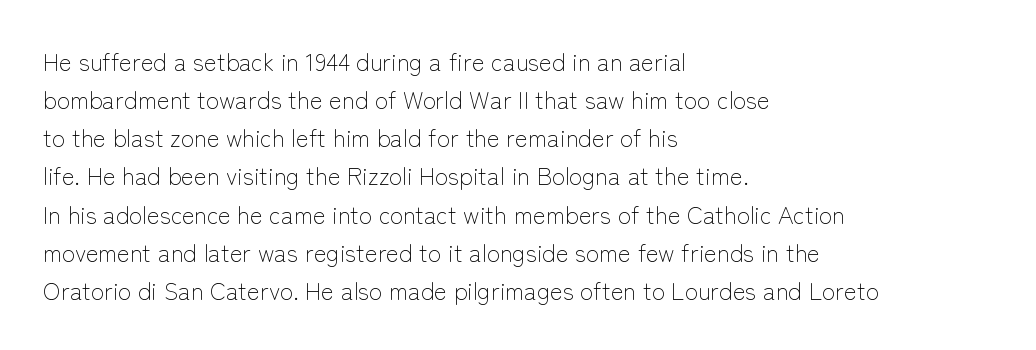
{"italic": "no", "bold": "no", "underline": "no", "align": "left", "line_spacing": "normal", "line_spacing_ratio": 1.59, "letter_spacing": "normal", "letter_spacing_em": 0.0, "glyph_px": 24}
